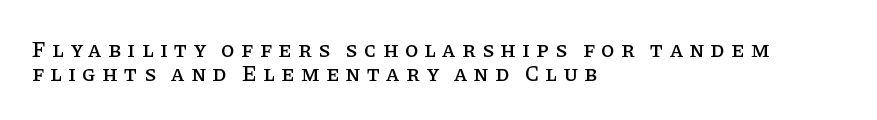
The image shows 22 px text type, upright; set left-aligned, tight line spacing (1.08x), unusually wide letter spacing (+0.28 em), not underlined.
